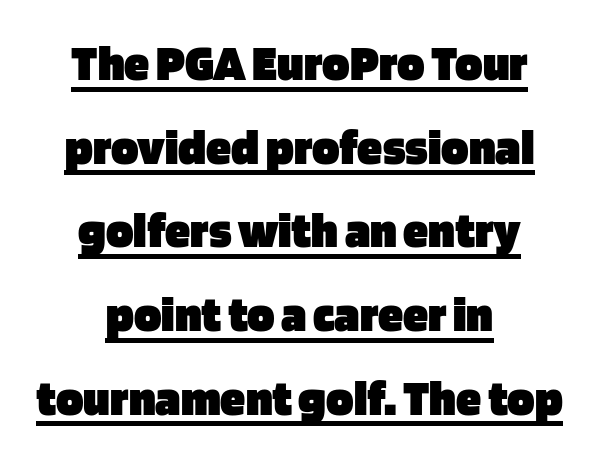
The rendering uses the underline text-decoration. To sum up the face: it is a sans, with no serifs. Where is the straight margin? There isn't one; the lines are centered. A typesetter would call this zero additional tracking. In terms of leading, this rendering sits right in the middle. Do the characters align in a grid? No, the font is proportional.
